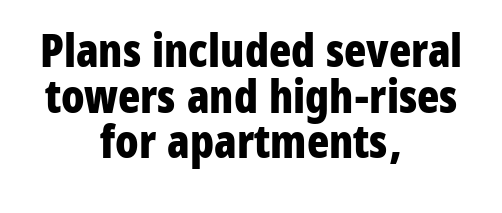
Q: Is the text bold? A: Yes.
Q: Is the text italic (slanted)? A: No, it is upright.
Q: Is the typeface a serif or a sans-serif typeface? A: Sans-serif.
Q: Is the text underlined? A: No.
Q: How is the paragraph aligned? A: Centered.
Q: Is the spacing between letters normal or unusually wide? A: Normal.
Q: Is the spacing between lines tight, normal or loose? A: Tight.
Q: Width (condensed, normal, or wide)? A: Condensed.
Q: Stroke contrast? A: Low.
Q: x-height? A: Medium.
Q: Monospaced? A: No.
